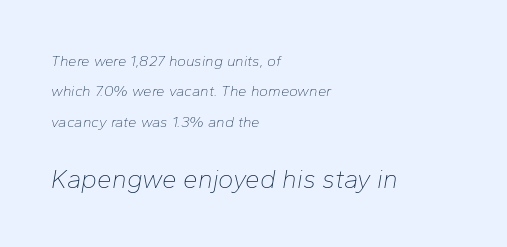
The image shows 26 px text type, italic (leaning right); set left-aligned, loose line spacing (2.03x), normal letter spacing, not underlined; the second (bottom) block is 1.73x larger.
